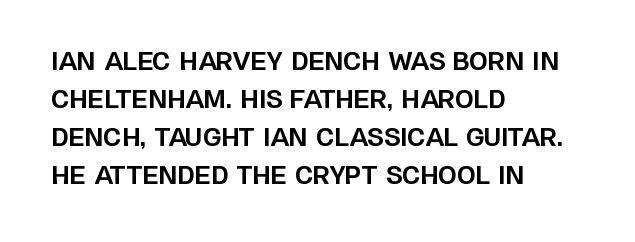
Q: Is the text bold? A: Yes.
Q: Is the text italic (slanted)? A: No, it is upright.
Q: Is the text underlined? A: No.
Q: How is the paragraph aligned? A: Left-aligned.
Q: Is the spacing between letters normal or unusually wide? A: Normal.
Q: Is the spacing between lines tight, normal or loose? A: Normal.
